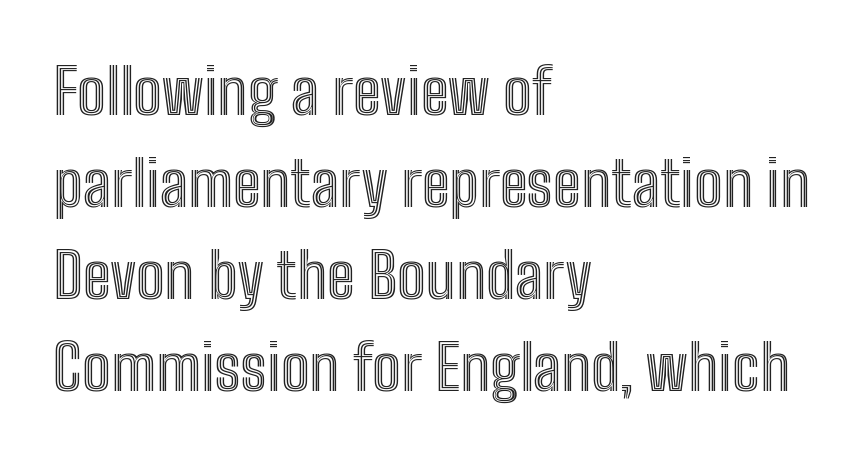
{"italic": "no", "width": "condensed", "x_height": "medium", "monospaced": "no", "underline": "no", "align": "left", "line_spacing": "normal", "line_spacing_ratio": 1.46, "letter_spacing": "normal", "letter_spacing_em": 0.0, "glyph_px": 63}
